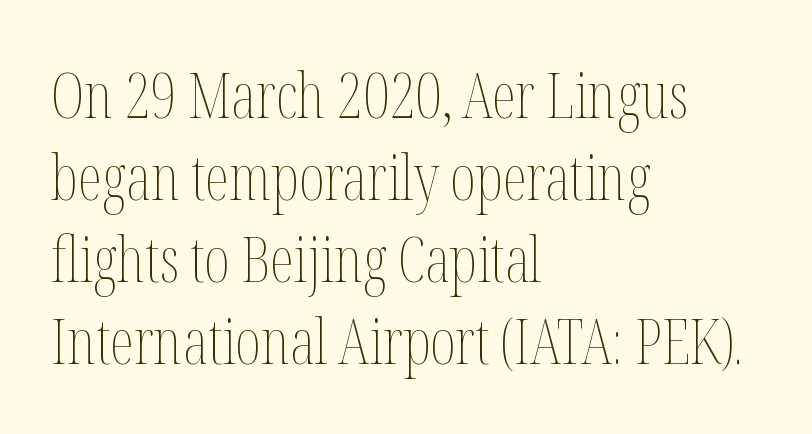
{"italic": "no", "bold": "no", "weight": "thin", "width": "condensed", "stroke_contrast": "medium", "x_height": "medium", "monospaced": "no", "underline": "no", "align": "left", "line_spacing": "normal", "line_spacing_ratio": 1.32, "letter_spacing": "normal", "letter_spacing_em": 0.0, "glyph_px": 62}
